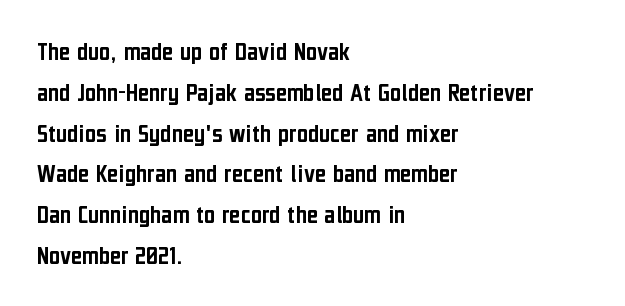
{"italic": "no", "underline": "no", "align": "left", "line_spacing": "normal", "line_spacing_ratio": 1.51, "letter_spacing": "normal", "letter_spacing_em": 0.0, "glyph_px": 27}
